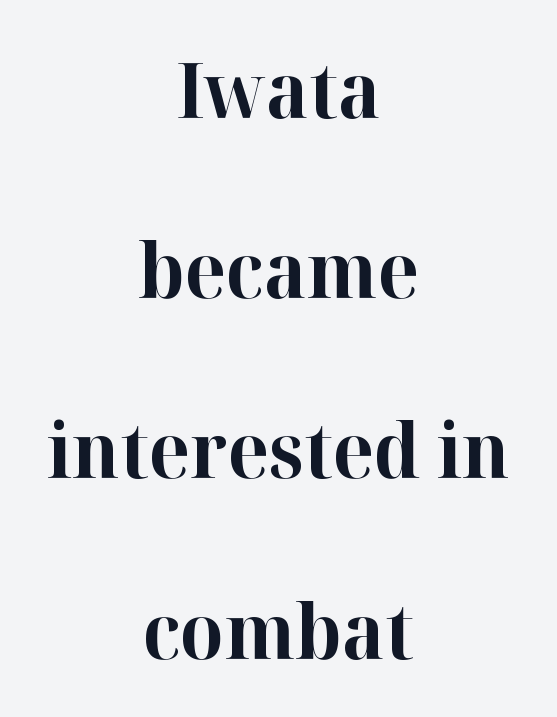
Q: Is the text bold? A: Yes.
Q: Is the text italic (slanted)? A: No, it is upright.
Q: Is the typeface a serif or a sans-serif typeface? A: Serif.
Q: Is the text underlined? A: No.
Q: How is the paragraph aligned? A: Centered.
Q: Is the spacing between letters normal or unusually wide? A: Normal.
Q: Is the spacing between lines tight, normal or loose? A: Loose.
Q: Width (condensed, normal, or wide)? A: Normal.
Q: Stroke contrast? A: High.
Q: x-height? A: Medium.
Q: Monospaced? A: No.
